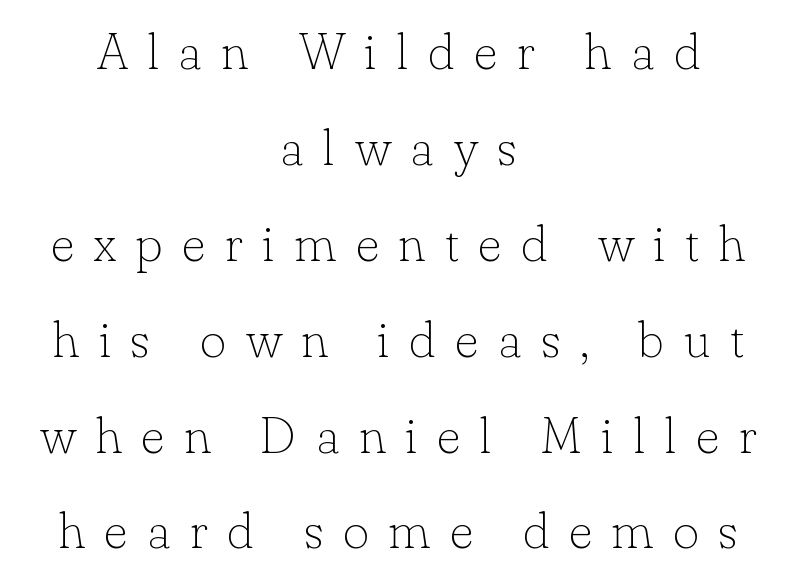
Weight: regular or lighter. Neither beginnings nor endings align; midpoints do. The font's upright variant was chosen for this text. The strip under each line holds only bare page.
